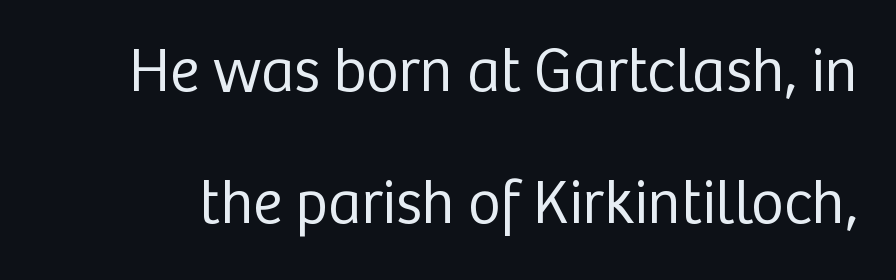
Q: Is the text bold? A: No.
Q: Is the text italic (slanted)? A: No, it is upright.
Q: Is the typeface a serif or a sans-serif typeface? A: Sans-serif.
Q: Is the text underlined? A: No.
Q: Is the spacing between letters normal or unusually wide? A: Normal.
Q: Is the spacing between lines tight, normal or loose? A: Loose.
Q: Width (condensed, normal, or wide)? A: Normal.
Q: Stroke contrast? A: Low.
Q: x-height? A: Medium.
Q: Monospaced? A: No.
